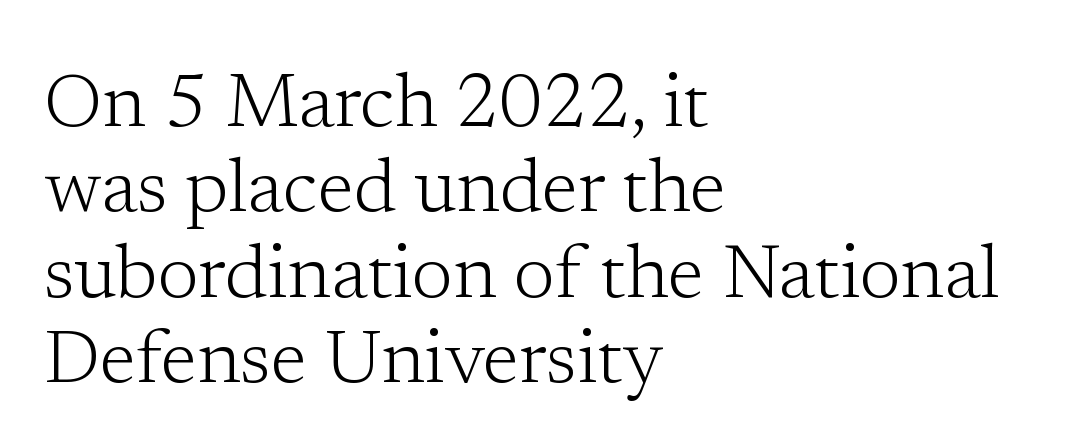
The image shows 75 px light serif type, upright; set left-aligned, tight line spacing (1.14x), normal letter spacing, not underlined; low stroke contrast and a medium x-height.
